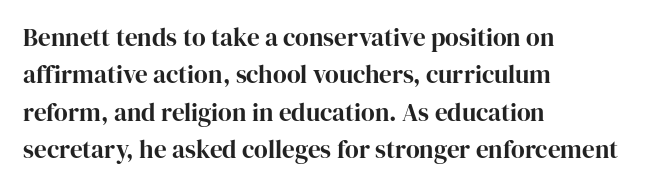
{"italic": "no", "underline": "no", "align": "left", "line_spacing": "normal", "line_spacing_ratio": 1.5, "letter_spacing": "normal", "letter_spacing_em": 0.0, "glyph_px": 25}
